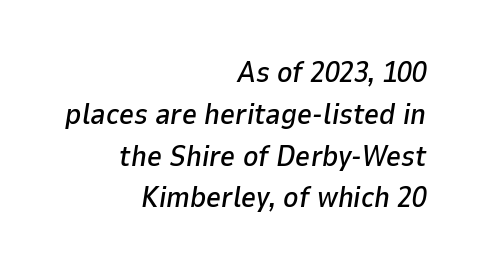
Slant detected: the letters are inclined. Casual observation: everything's shoved over to the right. Spacing between characters is what you'd get straight out of the box. If you measured baseline to baseline, you'd find a middling distance. Underlining? Definitely not there. Spacing verdict: proportional, widths tailored to each character.
